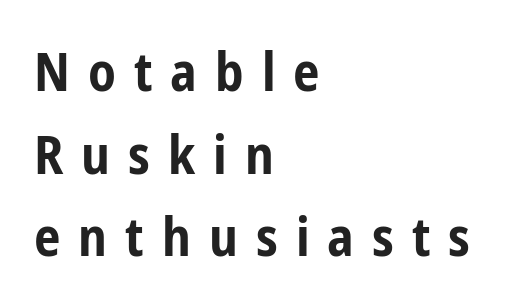
Is this a fixed-width face? No — the glyphs have proportional, varying widths. The block of text has a typical density, with ordinary space between rows. Serif or sans? Sans — the stroke terminals are bare. Compared with typical body copy, the letter spacing here is much looser. The font's upright variant was chosen for this text. Alignment: flush left.
